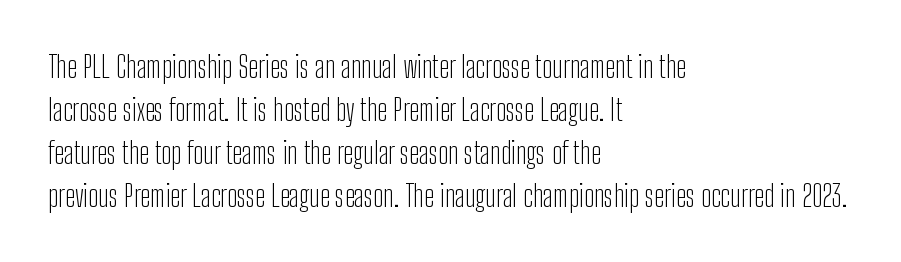
The image shows 30 px light, condensed sans-serif type, upright; set left-aligned, normal line spacing (1.43x), normal letter spacing, not underlined; low stroke contrast and a medium x-height.
